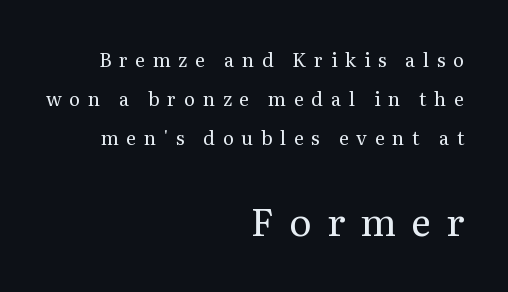
The image shows 38 px regular-weight serif type, upright; set right-aligned, loose line spacing (2.04x), unusually wide letter spacing (+0.4 em), not underlined; the second (bottom) block is 2.0x larger; medium stroke contrast and a medium x-height.
